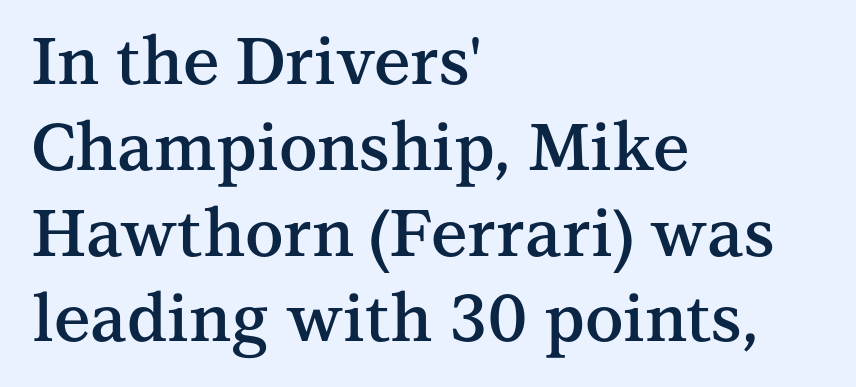
The image shows 65 px semibold serif type, upright; set left-aligned, normal line spacing (1.32x), normal letter spacing, not underlined; medium stroke contrast and a medium x-height.
